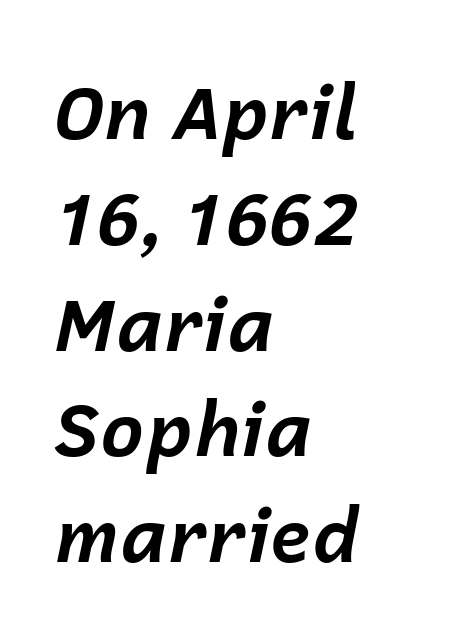
{"italic": "yes", "lean": "right", "slant_degrees": 12, "bold": "yes", "weight": "bold", "width": "normal", "stroke_contrast": "low", "x_height": "medium", "monospaced": "no", "underline": "no", "align": "left", "line_spacing": "normal", "line_spacing_ratio": 1.43, "letter_spacing": "normal", "letter_spacing_em": 0.0, "glyph_px": 74}
